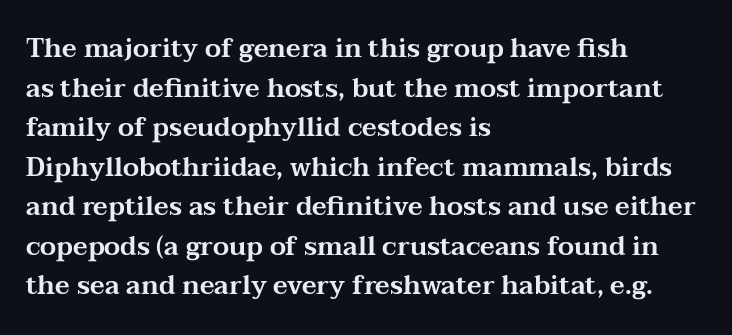
Interline gaps are of average width in this sample. The type sits square on the baseline with zero lean. Just letters on the line, the space beneath them empty. Students, note that the glyphs here touch the page at normal intervals. The rendering anchors every line to the left-hand side.
